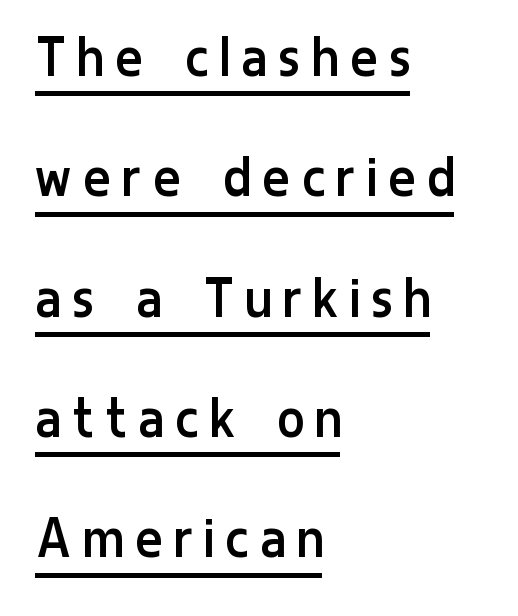
Style check: upright. Font category for this specimen: sans-serif. The passage shown is typed in a proportional face where columns would drift. The lines are spread far apart with generous leading. The strokes carry an ordinary text weight at most. This rendering features underlined lettering.
